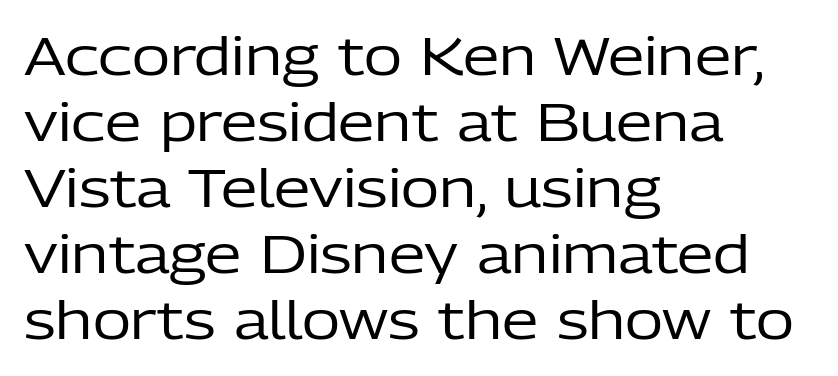
The image shows 52 px regular-weight sans-serif type, upright; set left-aligned, normal line spacing (1.27x), normal letter spacing, not underlined; low stroke contrast and a medium x-height.
